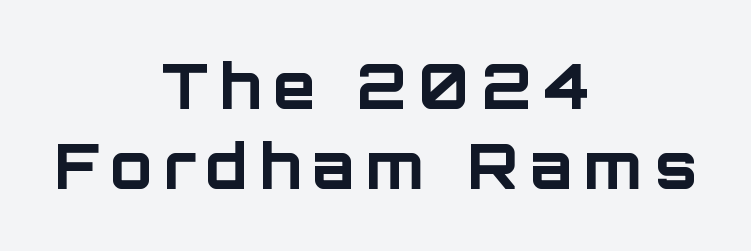
The image shows 61 px bold sans-serif type, upright; set centered, normal line spacing (1.31x), not underlined; low stroke contrast and a large x-height.
